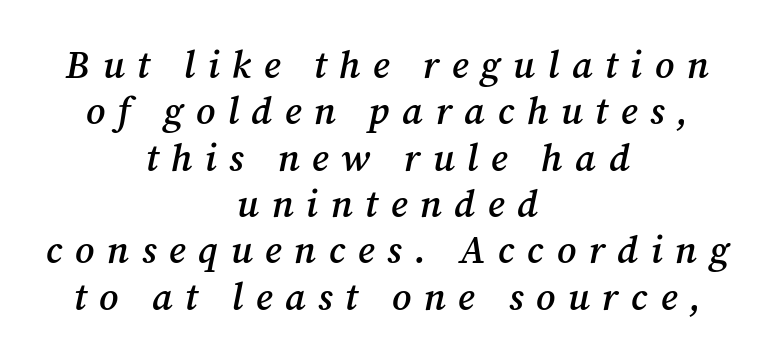
Q: Is the text bold? A: Semi-bold.
Q: Is the text italic (slanted)? A: Yes, it leans right by about 12 degrees.
Q: Is the typeface a serif or a sans-serif typeface? A: Serif.
Q: Is the text underlined? A: No.
Q: How is the paragraph aligned? A: Centered.
Q: Is the spacing between letters normal or unusually wide? A: Unusually wide.
Q: Width (condensed, normal, or wide)? A: Normal.
Q: Stroke contrast? A: Medium.
Q: x-height? A: Medium.
Q: Monospaced? A: No.
